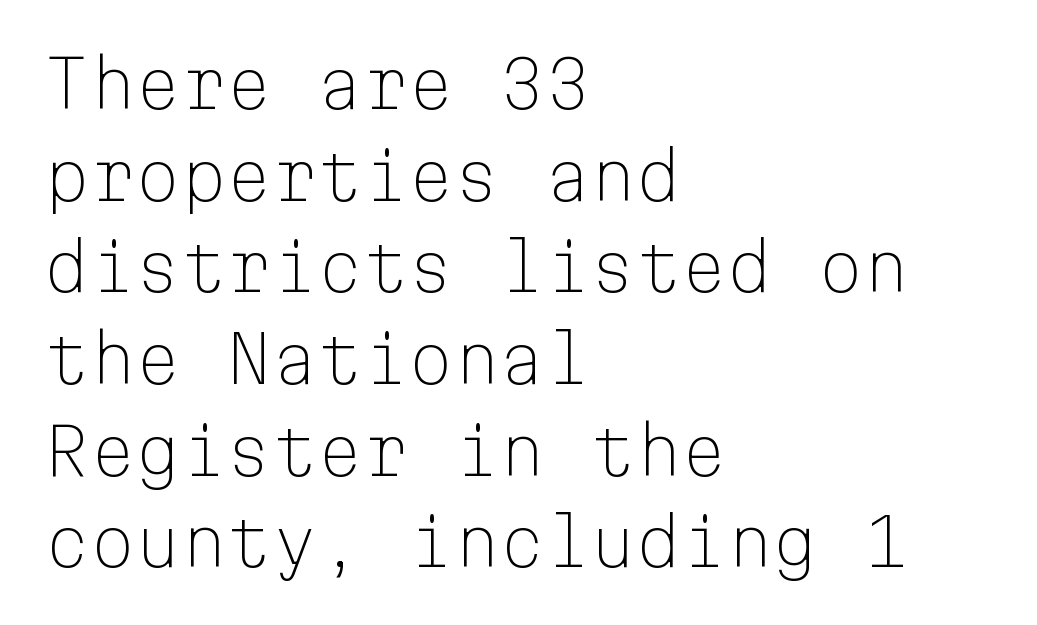
{"serif": "no", "italic": "no", "bold": "no", "weight": "light", "width": "normal", "stroke_contrast": "low", "x_height": "medium", "monospaced": "yes", "underline": "no", "align": "left", "line_spacing": "normal", "line_spacing_ratio": 1.41, "letter_spacing": "normal", "letter_spacing_em": 0.0, "glyph_px": 65}
